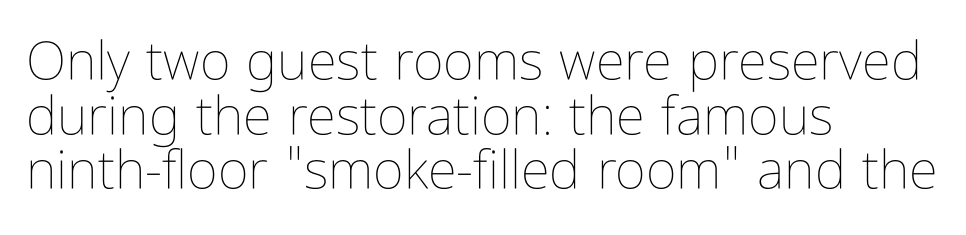
{"italic": "no", "bold": "no", "weight": "thin", "width": "condensed", "stroke_contrast": "low", "x_height": "medium", "monospaced": "no", "underline": "no", "align": "left", "line_spacing": "tight", "line_spacing_ratio": 1.03, "letter_spacing": "normal", "letter_spacing_em": 0.0, "glyph_px": 53}
